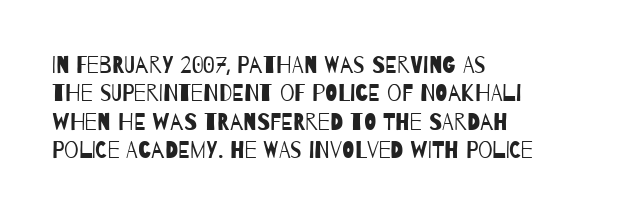
Q: Is the text bold? A: No.
Q: Is the text underlined? A: No.
Q: How is the paragraph aligned? A: Left-aligned.
Q: Is the spacing between letters normal or unusually wide? A: Normal.
